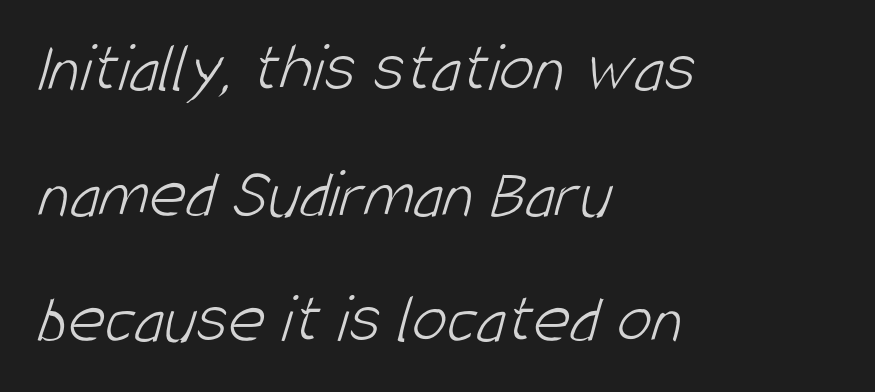
The image shows 71 px light, condensed sans-serif type; set left-aligned, line spacing 1.77x, normal letter spacing, not underlined; low stroke contrast and a large x-height.
